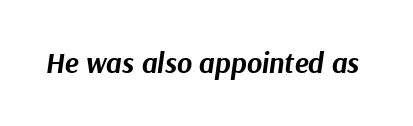
Q: Is the text bold? A: Yes.
Q: Is the text italic (slanted)? A: Yes, it leans right by about 9 degrees.
Q: Is the text underlined? A: No.
Q: Is the spacing between letters normal or unusually wide? A: Normal.
Q: Width (condensed, normal, or wide)? A: Normal.
Q: Stroke contrast? A: Medium.
Q: x-height? A: Medium.
Q: Monospaced? A: No.
